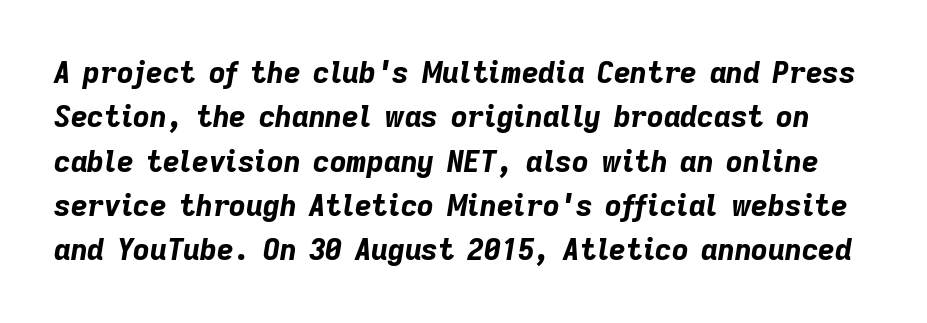
Q: Is the text bold? A: Yes.
Q: Is the text italic (slanted)? A: Yes, it leans right by about 9 degrees.
Q: Is the text underlined? A: No.
Q: Is the spacing between letters normal or unusually wide? A: Normal.
Q: Is the spacing between lines tight, normal or loose? A: Normal.
Q: Width (condensed, normal, or wide)? A: Normal.
Q: Stroke contrast? A: Low.
Q: x-height? A: Medium.
Q: Monospaced? A: No.
